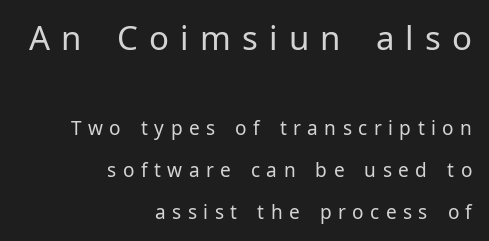
Q: Is the text bold? A: No.
Q: Is the text italic (slanted)? A: No, it is upright.
Q: Is the typeface a serif or a sans-serif typeface? A: Sans-serif.
Q: Is the text underlined? A: No.
Q: How is the paragraph aligned? A: Right-aligned.
Q: Is the spacing between letters normal or unusually wide? A: Unusually wide.
Q: Is the spacing between lines tight, normal or loose? A: Loose.
Q: Which block of text is set in a larger size, the first (top) or the second (bottom)? A: The first (top) one.
Q: Width (condensed, normal, or wide)? A: Normal.
Q: Stroke contrast? A: Low.
Q: x-height? A: Medium.
Q: Monospaced? A: No.
